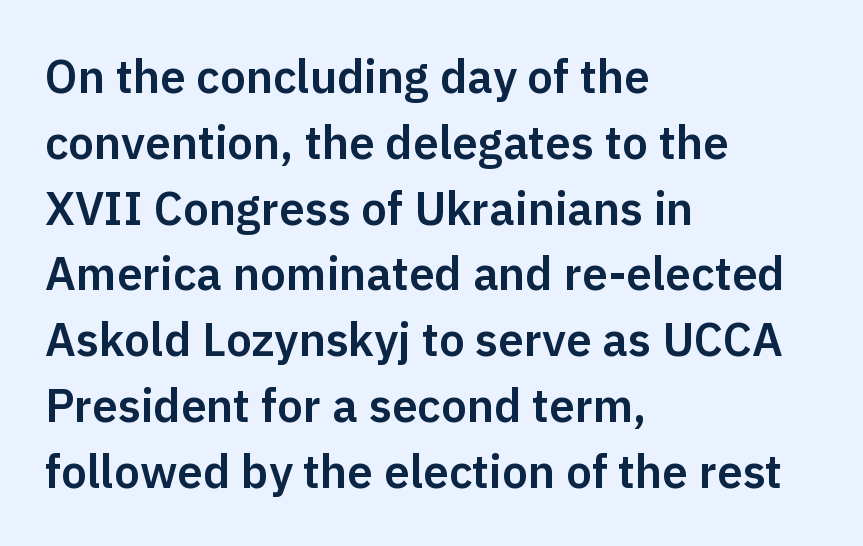
The block of text has a typical density, with ordinary space between rows. No italicization has been applied; the sample stays upright. The passage shown is typeset with a sans-serif family. Line beginnings align vertically; line endings do not. Students, note that the glyphs here touch the page at normal intervals. The space beneath each line is pristine and unruled.
